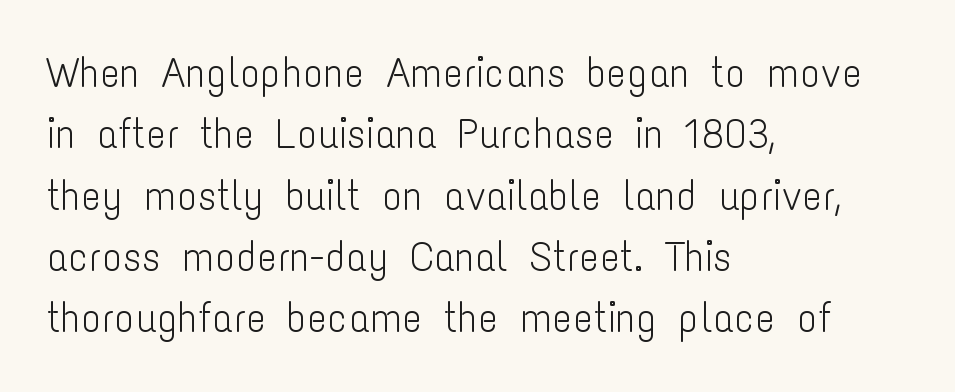
The image shows 42 px light, condensed sans-serif type, upright; set left-aligned, normal line spacing (1.46x), normal letter spacing, not underlined; low stroke contrast and a medium x-height.
